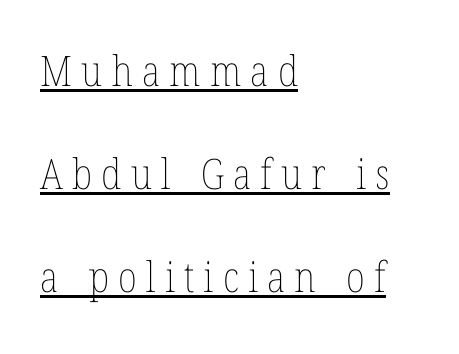
Weight: not bold — regular or lighter. Varying glyph widths throughout — classic text-font behaviour. Vertically, the passage feels expansive, rows floating well apart. Designer's note — italics off, roman on.
